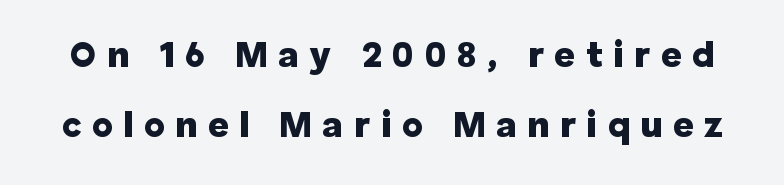
{"serif": "no", "italic": "no", "bold": "yes", "weight": "heavy", "width": "normal", "stroke_contrast": "low", "x_height": "medium", "monospaced": "no", "underline": "no", "line_spacing": "loose", "line_spacing_ratio": 1.94, "letter_spacing": "wide", "letter_spacing_em": 0.29, "glyph_px": 36}
